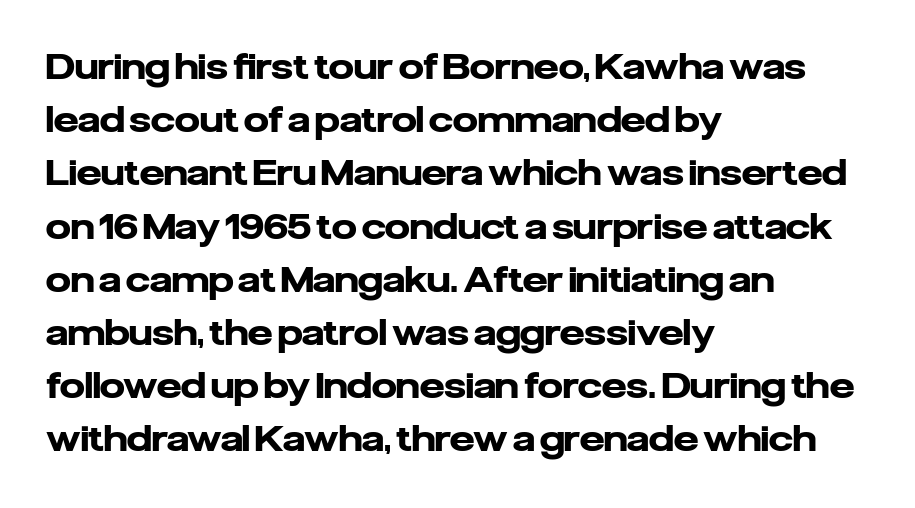
{"serif": "no", "italic": "no", "bold": "yes", "weight": "heavy", "width": "normal", "stroke_contrast": "low", "x_height": "medium", "monospaced": "no", "underline": "no", "align": "left", "line_spacing": "normal", "line_spacing_ratio": 1.52, "letter_spacing": "normal", "letter_spacing_em": 0.0, "glyph_px": 35}
